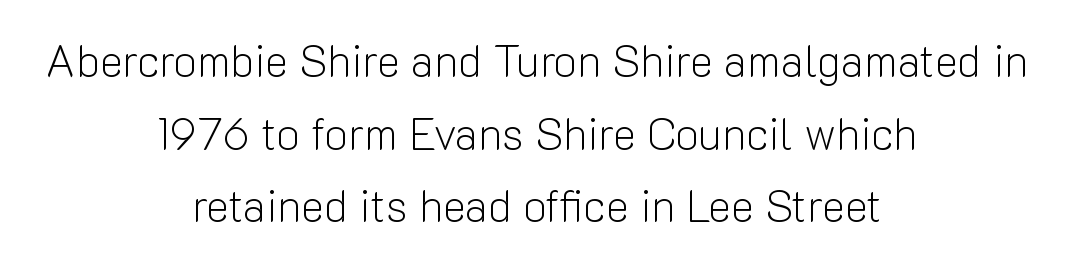
{"serif": "no", "italic": "no", "bold": "no", "weight": "light", "width": "normal", "stroke_contrast": "low", "x_height": "medium", "monospaced": "no", "underline": "no", "align": "center", "line_spacing": "normal", "line_spacing_ratio": 1.65, "letter_spacing": "normal", "letter_spacing_em": 0.0, "glyph_px": 44}
